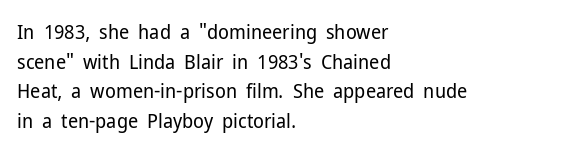
Compared with a typical body face, this is equally light or lighter still. The line texture is even and compact thanks to regular tracking. The space directly below the letters is spotless. Nope, not italic — everything's standing straight.
